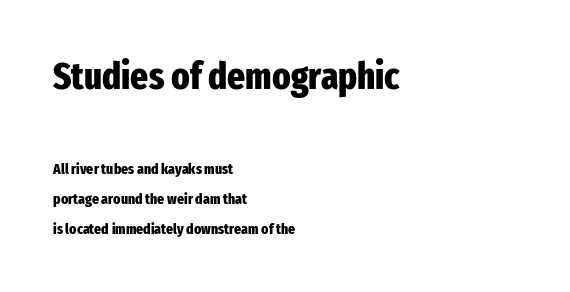
The image shows 38 px heavy, condensed sans-serif type, upright; set left-aligned, loose line spacing (2.0x), normal letter spacing, not underlined; the first (top) block is 2.53x larger; low stroke contrast and a medium x-height.
